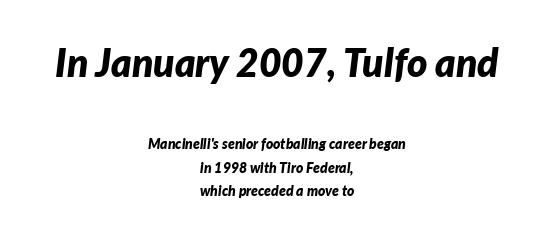
The image shows 39 px bold type, italic (leaning right); set centered, normal line spacing (1.69x), normal letter spacing, not underlined; the first (top) block is 2.79x larger; low stroke contrast and a medium x-height.
